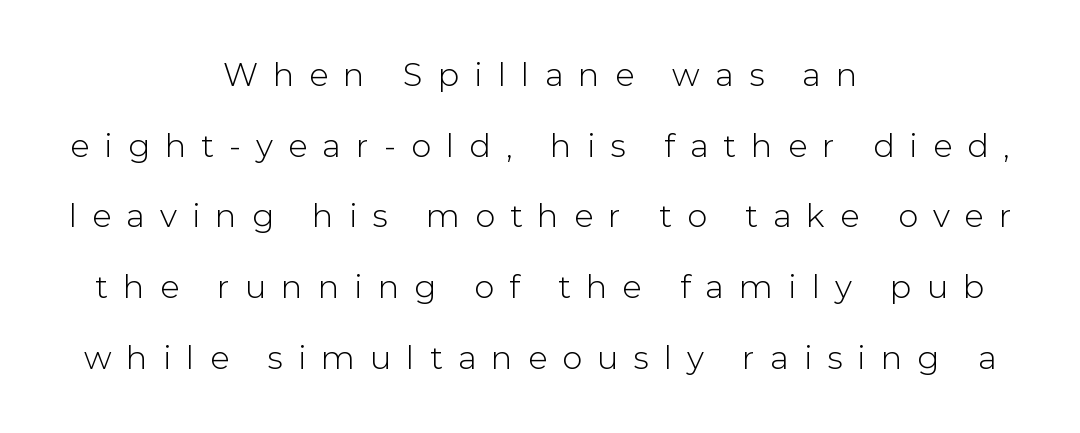
{"serif": "no", "italic": "no", "width": "normal", "stroke_contrast": "low", "x_height": "medium", "monospaced": "no", "underline": "no", "align": "center", "line_spacing": "loose", "line_spacing_ratio": 2.21, "letter_spacing": "wide", "letter_spacing_em": 0.47, "glyph_px": 32}
